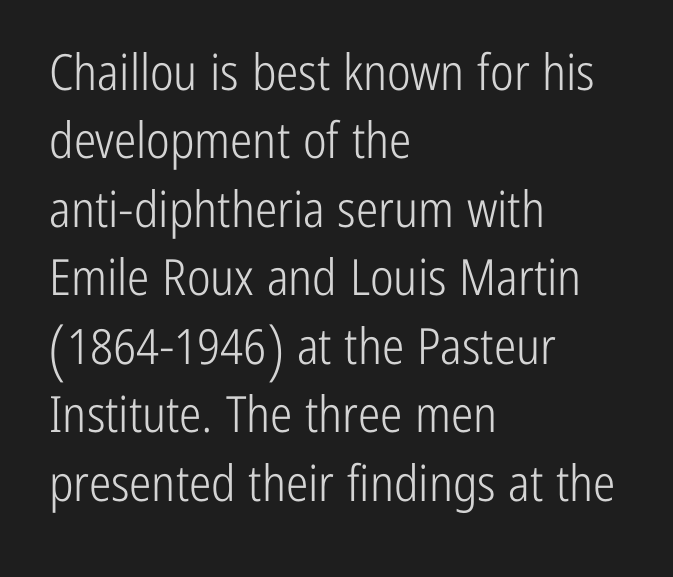
{"serif": "no", "italic": "no", "bold": "no", "weight": "light", "width": "condensed", "stroke_contrast": "low", "x_height": "medium", "monospaced": "no", "underline": "no", "align": "left", "line_spacing": "normal", "line_spacing_ratio": 1.37, "letter_spacing": "normal", "letter_spacing_em": 0.0, "glyph_px": 50}
